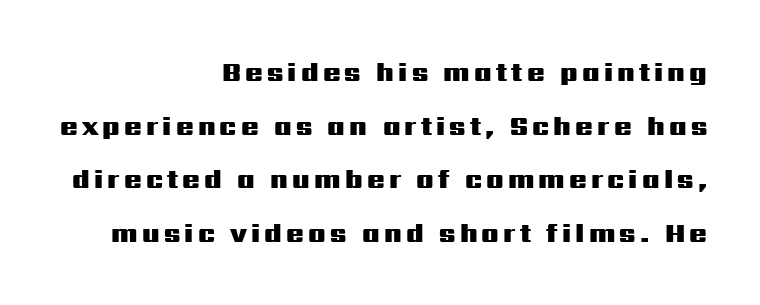
{"italic": "no", "bold": "yes", "underline": "no", "align": "right", "line_spacing": "loose", "line_spacing_ratio": 2.06, "glyph_px": 26}
